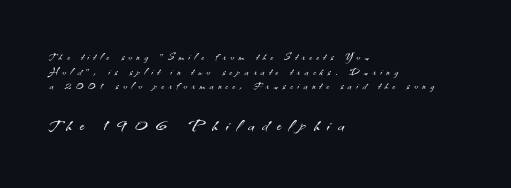
Q: Is the text bold? A: No.
Q: Is the text italic (slanted)? A: Yes.
Q: Is the text underlined? A: No.
Q: How is the paragraph aligned? A: Left-aligned.
Q: Is the spacing between letters normal or unusually wide? A: Unusually wide.
Q: Is the spacing between lines tight, normal or loose? A: Tight.
Q: Which block of text is set in a larger size, the first (top) or the second (bottom)? A: The second (bottom) one.
